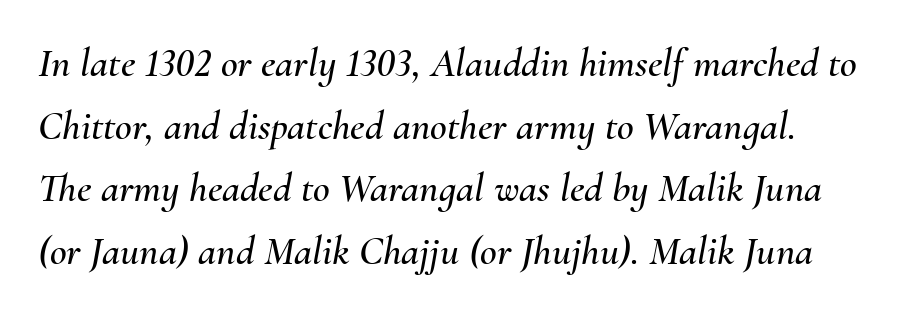
{"italic": "yes", "lean": "right", "slant_degrees": 10, "width": "normal", "stroke_contrast": "medium", "x_height": "small", "monospaced": "no", "underline": "no", "line_spacing": "normal", "line_spacing_ratio": 1.53, "letter_spacing": "normal", "letter_spacing_em": 0.0, "glyph_px": 41}
